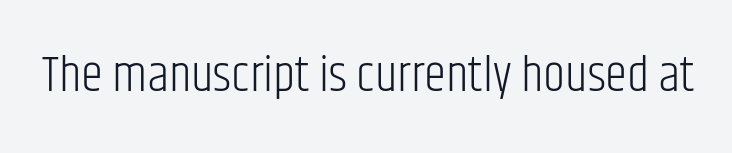
{"serif": "no", "italic": "no", "bold": "no", "weight": "light", "width": "condensed", "stroke_contrast": "low", "x_height": "large", "monospaced": "no", "underline": "no", "letter_spacing": "normal", "letter_spacing_em": 0.0, "glyph_px": 50}
